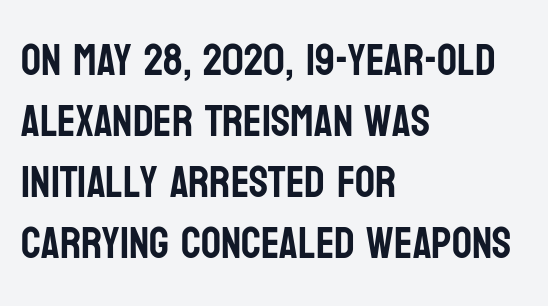
Q: Is the text italic (slanted)? A: No, it is upright.
Q: Is the typeface a serif or a sans-serif typeface? A: Sans-serif.
Q: Is the text underlined? A: No.
Q: How is the paragraph aligned? A: Left-aligned.
Q: Is the spacing between letters normal or unusually wide? A: Normal.
Q: Is the spacing between lines tight, normal or loose? A: Normal.
Q: Width (condensed, normal, or wide)? A: Condensed.
Q: Stroke contrast? A: Low.
Q: x-height? A: Large.
Q: Monospaced? A: No.
